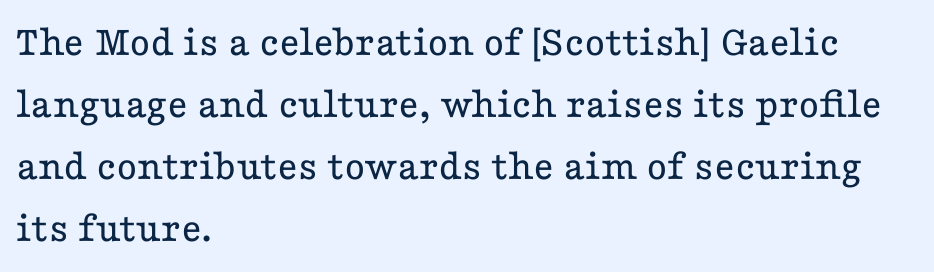
Plain, unruled lines of type. A light-to-regular cut is what we see here. Vertically, the passage feels balanced, rows spaced as you'd expect. The designer went with a serif here, giving each stem small feet. Vertical strokes here are truly vertical. Looks like regular typesetting: each glyph gets only the width it needs.
